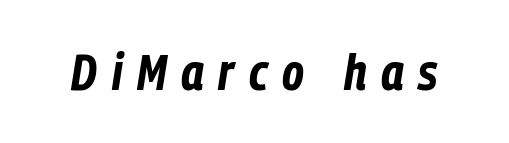
The image shows 50 px bold, condensed type, italic (leaning right); set unusually wide letter spacing (+0.29 em), not underlined; low stroke contrast and a medium x-height.
